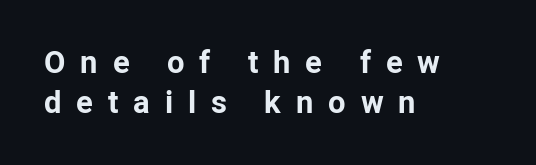
Honestly, the row spacing looks completely unremarkable. Strokes here are thick enough to call this a true bold. It's the straight-up-and-down kind of type. The rendering shows plain stroke endings on the letterforms — a sans-serif design. The rag falls on the right side of this text block.
